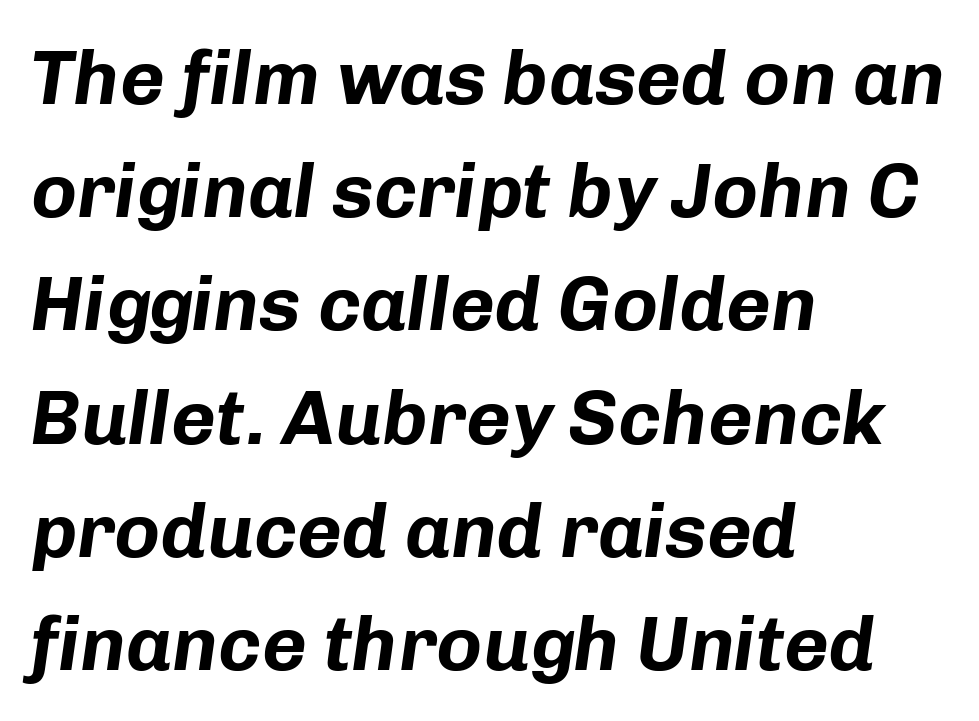
Q: Is the text bold? A: Yes.
Q: Is the text italic (slanted)? A: Yes, it leans right by about 8 degrees.
Q: Is the text underlined? A: No.
Q: How is the paragraph aligned? A: Left-aligned.
Q: Is the spacing between letters normal or unusually wide? A: Normal.
Q: Is the spacing between lines tight, normal or loose? A: Normal.
Q: Width (condensed, normal, or wide)? A: Normal.
Q: Stroke contrast? A: Low.
Q: x-height? A: Medium.
Q: Monospaced? A: No.
